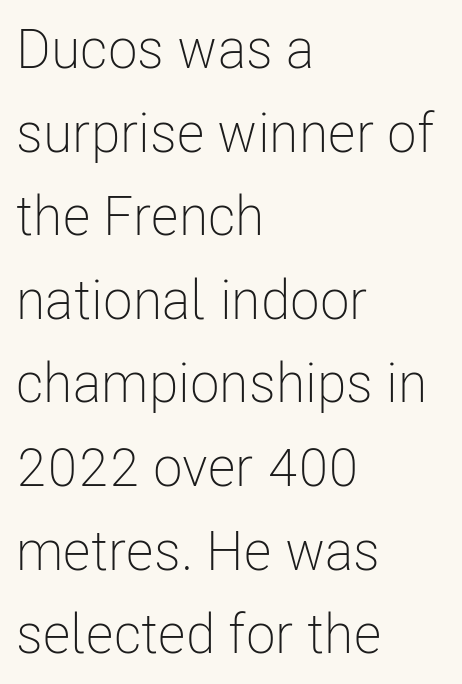
Q: Is the text bold? A: No.
Q: Is the text italic (slanted)? A: No, it is upright.
Q: Is the typeface a serif or a sans-serif typeface? A: Sans-serif.
Q: Is the text underlined? A: No.
Q: How is the paragraph aligned? A: Left-aligned.
Q: Is the spacing between letters normal or unusually wide? A: Normal.
Q: Is the spacing between lines tight, normal or loose? A: Normal.
Q: Width (condensed, normal, or wide)? A: Condensed.
Q: Stroke contrast? A: Low.
Q: x-height? A: Medium.
Q: Monospaced? A: No.
